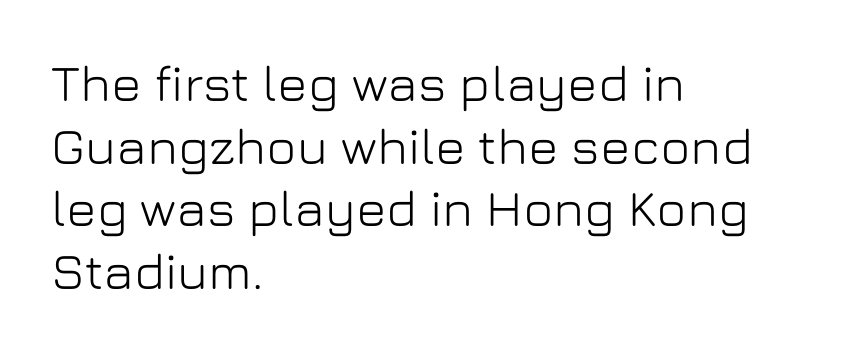
The image shows 51 px sans-serif type, upright; set left-aligned, line spacing 1.23x, normal letter spacing, not underlined; low stroke contrast and a medium x-height.
